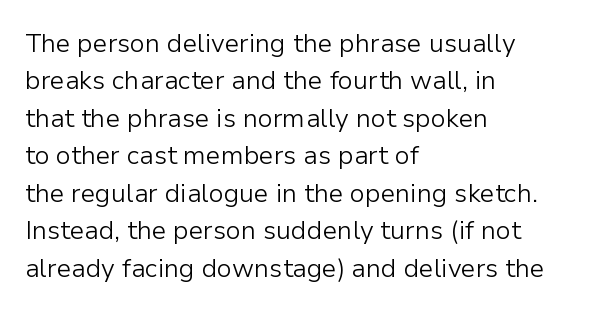
Is the letter spacing exaggerated? No — it looks like the ordinary default. This block has exactly the height ordinary leading produces. This is the regular roman posture of the typeface. Weight: not bold — regular or lighter.
